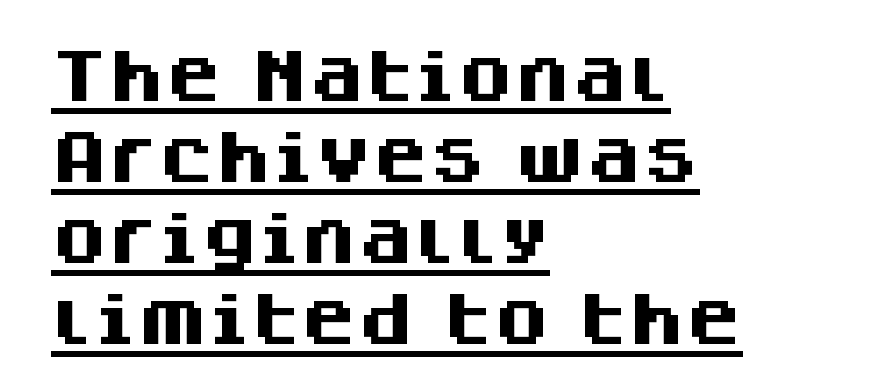
The image shows 57 px heavy sans-serif type, upright; set left-aligned, normal line spacing (1.42x), normal letter spacing, underlined; medium stroke contrast and a large x-height.
